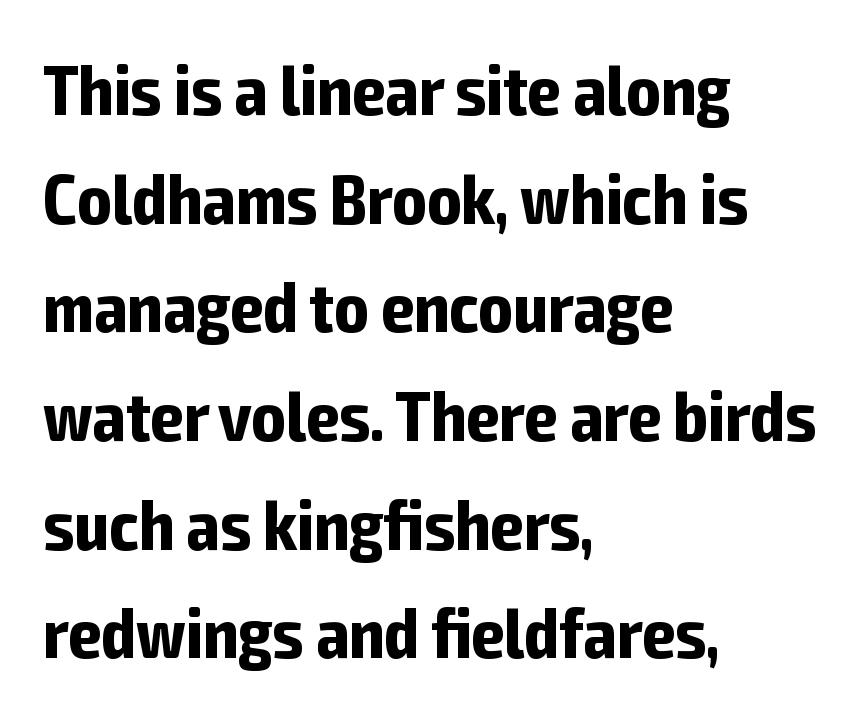
The image shows 71 px bold, condensed sans-serif type, upright; set left-aligned, normal line spacing (1.53x), normal letter spacing, not underlined; low stroke contrast and a medium x-height.
